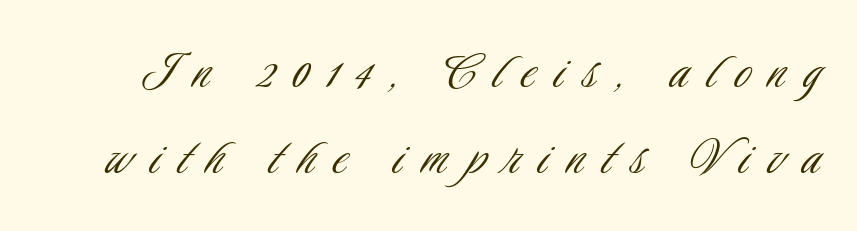
Observe the absence of serifs on each vertical stroke in this sample. This rendering widens character spacing well past its baseline value. The strip under each line holds only bare page. The passage shown stacks its lines at a standard gap.
